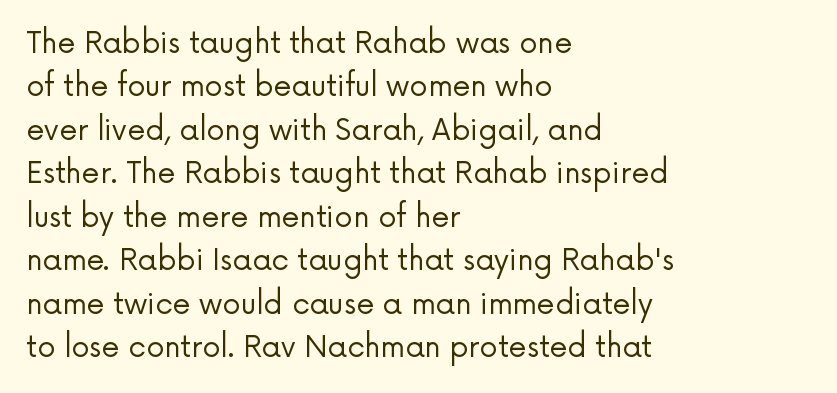
Q: Is the text bold? A: No.
Q: Is the text italic (slanted)? A: No, it is upright.
Q: Is the typeface a serif or a sans-serif typeface? A: Sans-serif.
Q: Is the text underlined? A: No.
Q: How is the paragraph aligned? A: Left-aligned.
Q: Is the spacing between letters normal or unusually wide? A: Normal.
Q: Is the spacing between lines tight, normal or loose? A: Normal.
Q: Width (condensed, normal, or wide)? A: Normal.
Q: Stroke contrast? A: Low.
Q: x-height? A: Medium.
Q: Monospaced? A: No.
